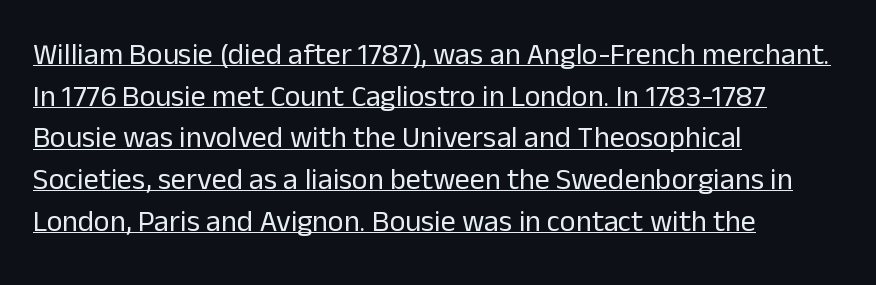
The image shows 30 px regular-weight sans-serif type, upright; set left-aligned, normal line spacing (1.39x), normal letter spacing, underlined; low stroke contrast and a medium x-height.
